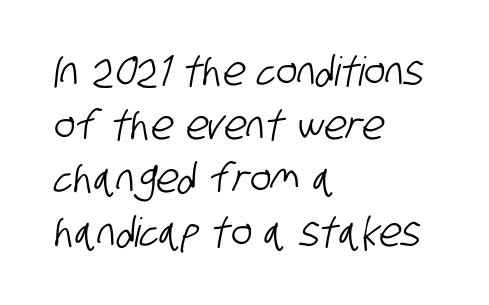
The lines are quadded left. Caption: standard tracking, unaltered. One glance says typical: line gaps are just what's usual. Just letters on the line, the space beneath them empty. The text was rendered using a sans face with plain stroke endings. Looks like regular typesetting: each glyph gets only the width it needs.
